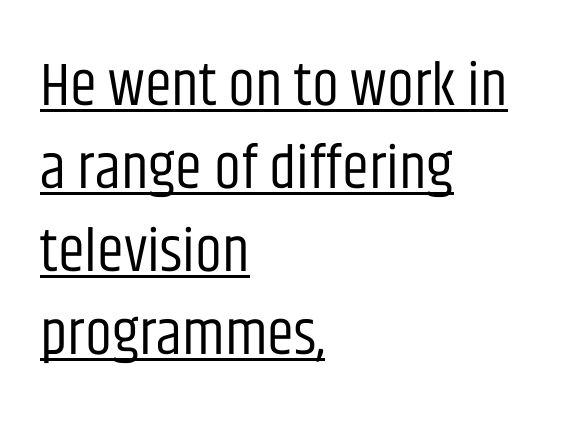
Q: Is the text bold? A: No.
Q: Is the text italic (slanted)? A: No, it is upright.
Q: Is the typeface a serif or a sans-serif typeface? A: Sans-serif.
Q: Is the text underlined? A: Yes.
Q: How is the paragraph aligned? A: Left-aligned.
Q: Is the spacing between letters normal or unusually wide? A: Normal.
Q: Is the spacing between lines tight, normal or loose? A: Normal.
Q: Width (condensed, normal, or wide)? A: Condensed.
Q: Stroke contrast? A: Low.
Q: x-height? A: Large.
Q: Monospaced? A: No.
